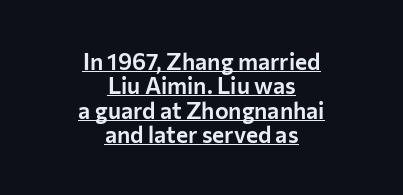
{"italic": "no", "underline": "yes", "align": "center", "line_spacing": "tight", "line_spacing_ratio": 1.06, "letter_spacing": "normal", "letter_spacing_em": 0.0, "glyph_px": 23}
